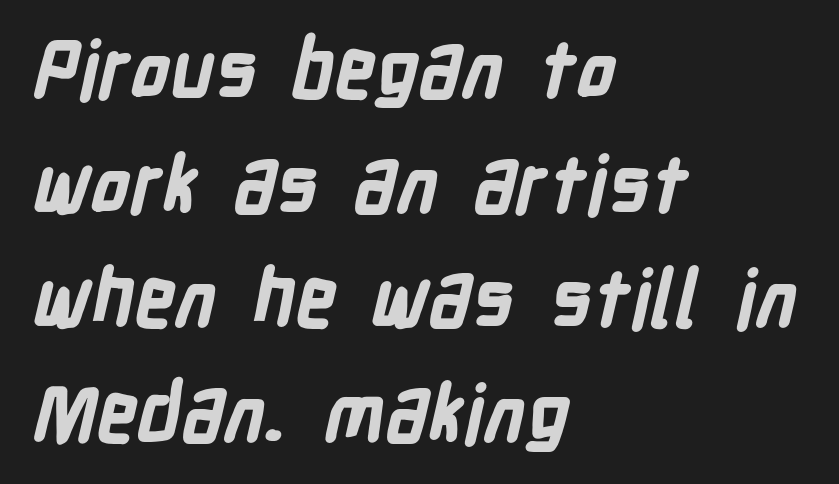
{"serif": "no", "bold": "yes", "weight": "bold", "width": "condensed", "stroke_contrast": "low", "x_height": "medium", "monospaced": "no", "underline": "no", "align": "left", "line_spacing": "normal", "line_spacing_ratio": 1.45, "letter_spacing": "normal", "letter_spacing_em": 0.0, "glyph_px": 79}
